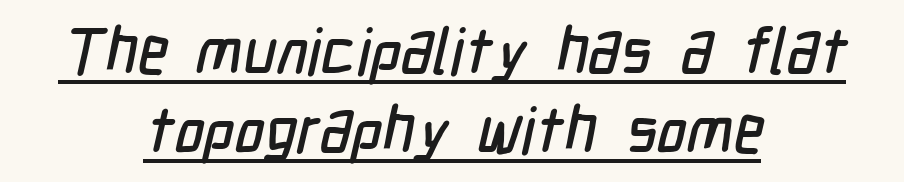
These lines are centered, leaving both edges ragged. These lines keep a tight, regular rhythm from letter to letter. Observe the absence of serifs on each vertical stroke in this sample. The string is rendered with underlining switched on. Is this a fixed-width face? No — the glyphs have proportional, varying widths.
